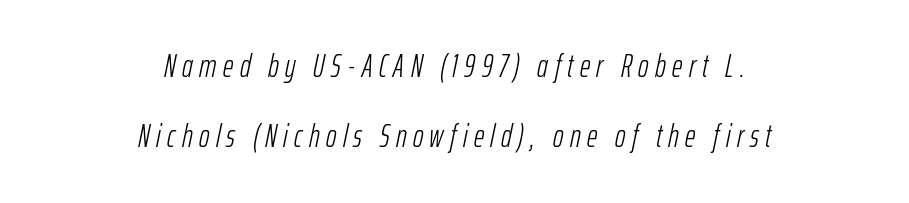
{"italic": "yes", "lean": "right", "slant_degrees": 12, "bold": "no", "weight": "light", "width": "condensed", "stroke_contrast": "low", "x_height": "medium", "monospaced": "no", "underline": "no", "align": "center", "line_spacing": "loose", "line_spacing_ratio": 2.2, "letter_spacing": "wide", "letter_spacing_em": 0.2, "glyph_px": 32}
